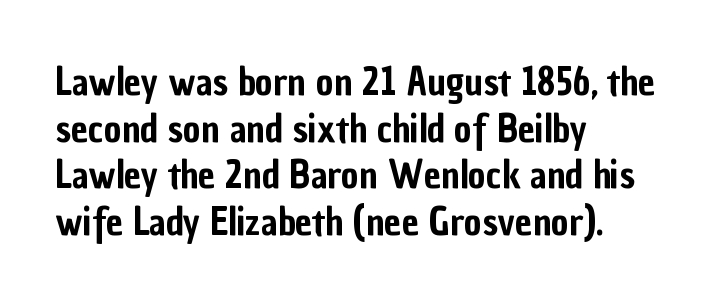
Q: Is the text italic (slanted)? A: No, it is upright.
Q: Is the typeface a serif or a sans-serif typeface? A: Sans-serif.
Q: Is the text underlined? A: No.
Q: How is the paragraph aligned? A: Left-aligned.
Q: Is the spacing between letters normal or unusually wide? A: Normal.
Q: Width (condensed, normal, or wide)? A: Condensed.
Q: Stroke contrast? A: Low.
Q: x-height? A: Medium.
Q: Monospaced? A: No.
